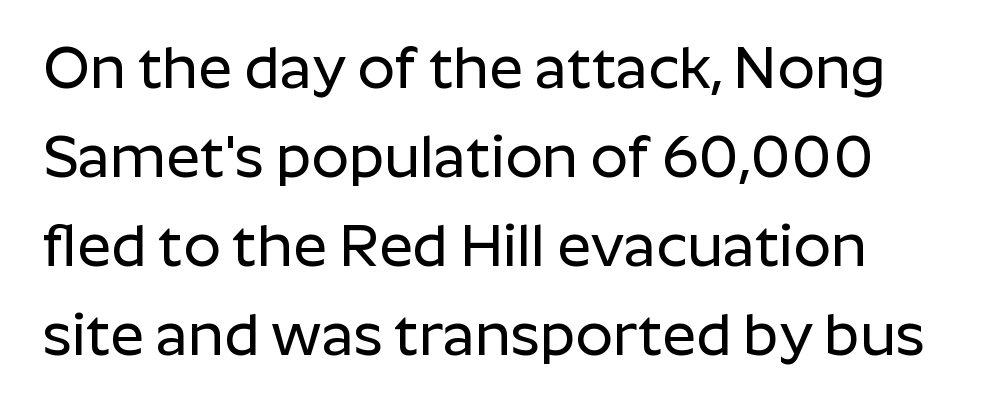
The image shows 59 px sans-serif type, upright; set normal line spacing (1.51x), normal letter spacing, not underlined; low stroke contrast and a medium x-height.
